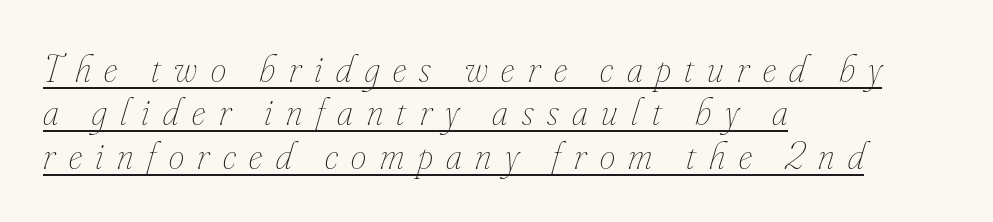
A continuous stroke trails under the words, as in a hyperlink. A classic flush-left, rag-right setting is used for this passage. Stroke thickness stays within the range of a standard reading face or lighter. The leading is snug, giving the passage a crowded texture.
